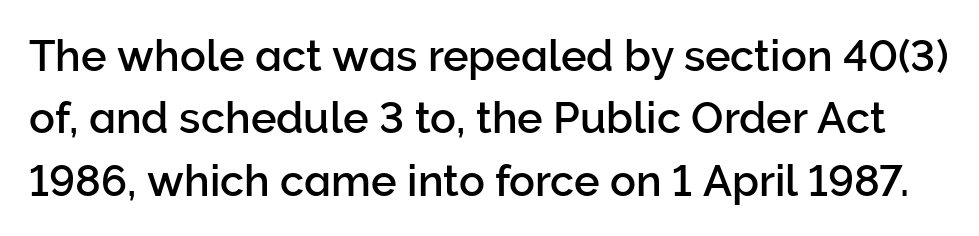
Q: Is the text italic (slanted)? A: No, it is upright.
Q: Is the typeface a serif or a sans-serif typeface? A: Sans-serif.
Q: Is the text underlined? A: No.
Q: Is the spacing between letters normal or unusually wide? A: Normal.
Q: Is the spacing between lines tight, normal or loose? A: Normal.
Q: Width (condensed, normal, or wide)? A: Normal.
Q: Stroke contrast? A: Low.
Q: x-height? A: Medium.
Q: Monospaced? A: No.
